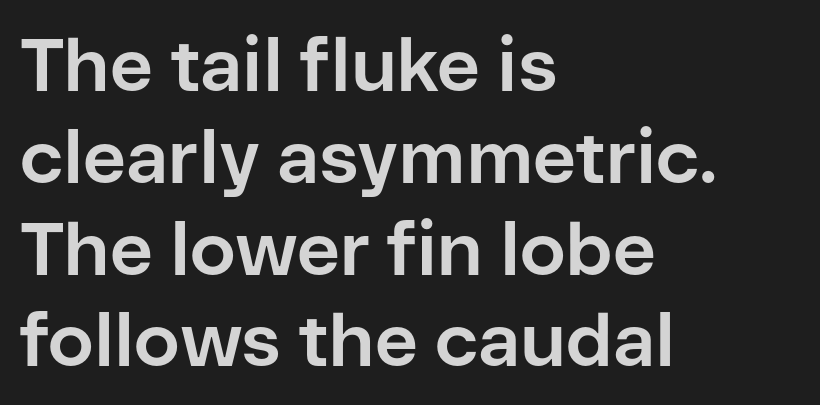
{"serif": "no", "italic": "no", "bold": "yes", "weight": "bold", "width": "normal", "stroke_contrast": "low", "x_height": "medium", "monospaced": "no", "underline": "no", "align": "left", "line_spacing_ratio": 1.24, "letter_spacing": "normal", "letter_spacing_em": 0.0, "glyph_px": 74}
